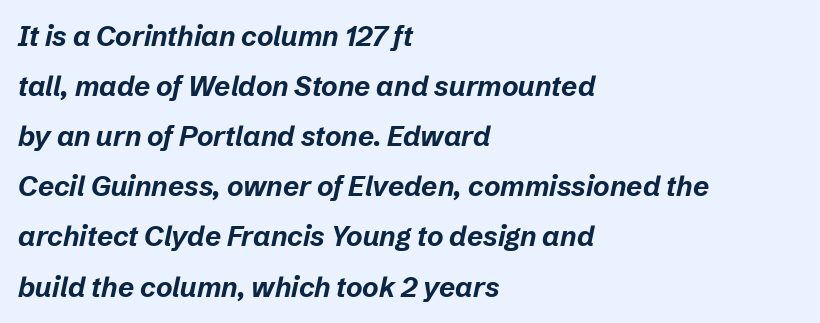
{"italic": "yes", "lean": "right", "slant_degrees": 12, "bold": "yes", "weight": "bold", "width": "normal", "stroke_contrast": "low", "x_height": "medium", "monospaced": "no", "underline": "no", "align": "left", "line_spacing_ratio": 1.79, "letter_spacing": "normal", "letter_spacing_em": 0.0, "glyph_px": 28}
